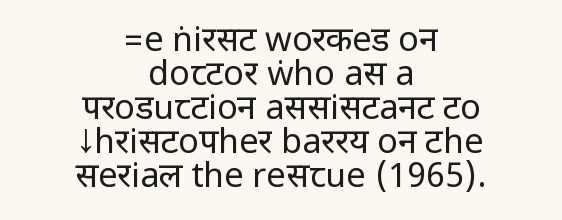
Q: Is the text bold? A: No.
Q: Is the text italic (slanted)? A: No, it is upright.
Q: Is the typeface a serif or a sans-serif typeface? A: Sans-serif.
Q: Is the text underlined? A: No.
Q: How is the paragraph aligned? A: Centered.
Q: Is the spacing between letters normal or unusually wide? A: Normal.
Q: Is the spacing between lines tight, normal or loose? A: Tight.
Q: Width (condensed, normal, or wide)? A: Condensed.
Q: Stroke contrast? A: Low.
